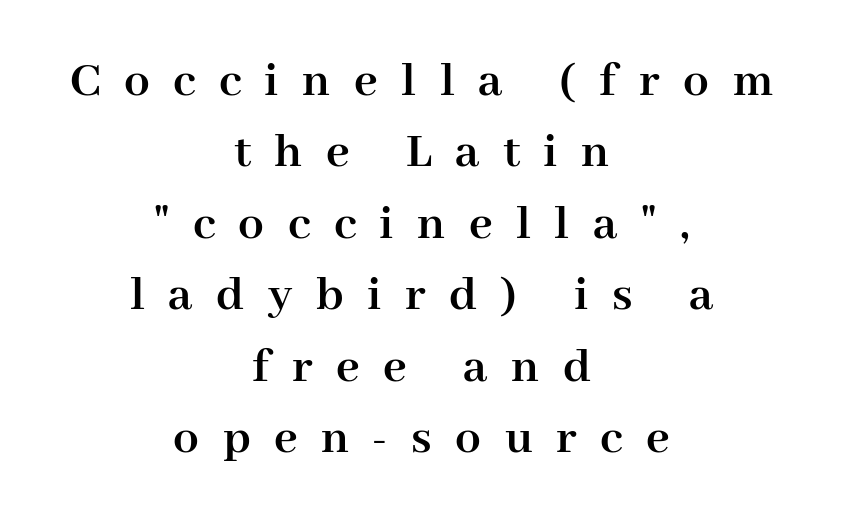
{"serif": "yes", "italic": "no", "bold": "yes", "weight": "semibold", "width": "normal", "stroke_contrast": "high", "x_height": "medium", "monospaced": "no", "underline": "no", "align": "center", "line_spacing": "normal", "line_spacing_ratio": 1.4, "letter_spacing": "wide", "letter_spacing_em": 0.46, "glyph_px": 51}
